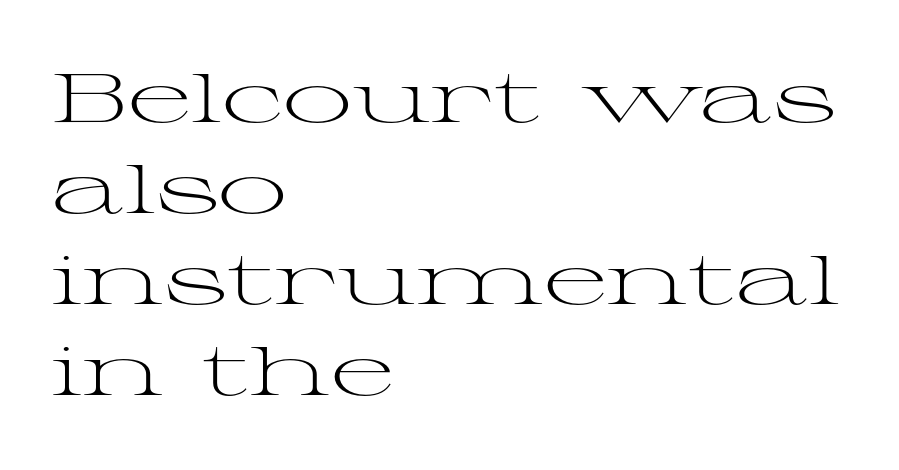
Typographically, this falls in the serif category. Underlining? Definitely not there. A roman cut, with each character standing at attention. A light-to-regular cut is what we see here.
